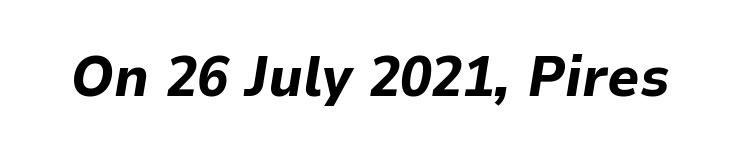
Q: Is the text bold? A: Yes.
Q: Is the text italic (slanted)? A: Yes, it leans right by about 9 degrees.
Q: Is the text underlined? A: No.
Q: Is the spacing between letters normal or unusually wide? A: Normal.
Q: Width (condensed, normal, or wide)? A: Normal.
Q: Stroke contrast? A: Low.
Q: x-height? A: Medium.
Q: Monospaced? A: No.
